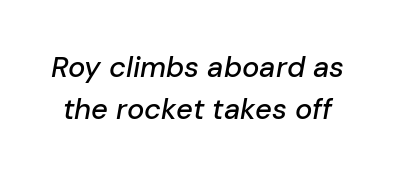
The image shows 29 px text type, italic (leaning right); set normal line spacing (1.45x), normal letter spacing, not underlined; low stroke contrast and a medium x-height.
